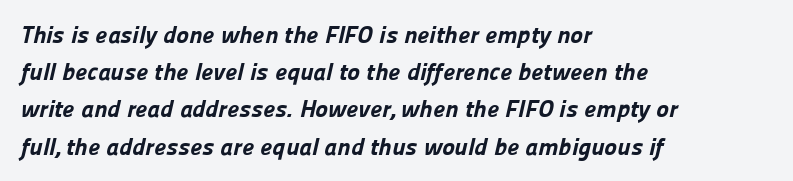
{"bold": "yes", "underline": "no", "align": "left", "line_spacing": "normal", "line_spacing_ratio": 1.55, "letter_spacing": "normal", "letter_spacing_em": 0.0, "glyph_px": 24}
